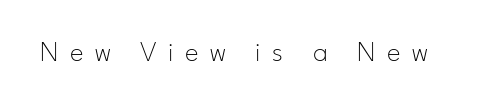
Q: Is the text bold? A: No.
Q: Is the text italic (slanted)? A: No, it is upright.
Q: Is the typeface a serif or a sans-serif typeface? A: Sans-serif.
Q: Is the text underlined? A: No.
Q: Is the spacing between letters normal or unusually wide? A: Unusually wide.
Q: Width (condensed, normal, or wide)? A: Normal.
Q: Stroke contrast? A: Low.
Q: x-height? A: Small.
Q: Monospaced? A: No.
